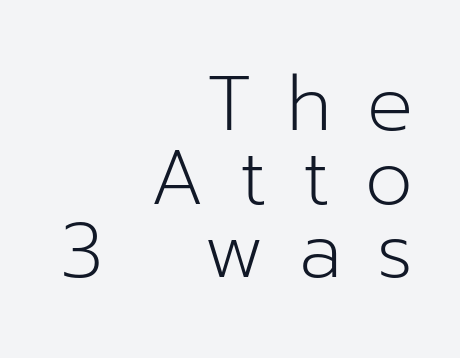
The image shows 76 px light sans-serif type, upright; set right-aligned, tight line spacing (0.97x), unusually wide letter spacing (+0.47 em), not underlined; low stroke contrast and a medium x-height.
